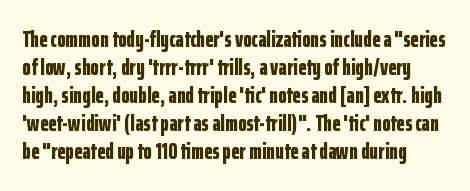
Q: Is the text bold? A: Yes.
Q: Is the text italic (slanted)? A: No, it is upright.
Q: Is the text underlined? A: No.
Q: Is the spacing between letters normal or unusually wide? A: Normal.
Q: Is the spacing between lines tight, normal or loose? A: Normal.
